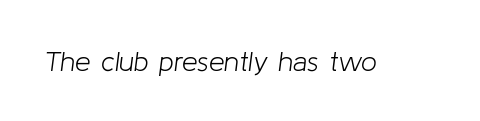
The image shows 28 px light type, italic (leaning right); set normal letter spacing, not underlined; low stroke contrast and a medium x-height.
